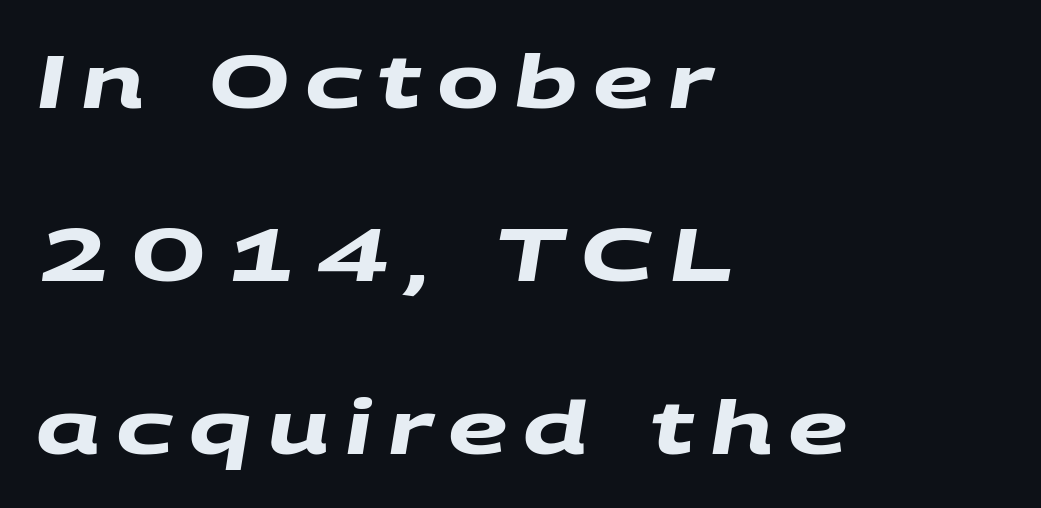
Q: Is the text bold? A: Yes.
Q: Is the typeface a serif or a sans-serif typeface? A: Sans-serif.
Q: Is the text underlined? A: No.
Q: How is the paragraph aligned? A: Left-aligned.
Q: Is the spacing between letters normal or unusually wide? A: Unusually wide.
Q: Is the spacing between lines tight, normal or loose? A: Loose.
Q: Width (condensed, normal, or wide)? A: Wide.
Q: Stroke contrast? A: Medium.
Q: x-height? A: Large.
Q: Monospaced? A: No.
